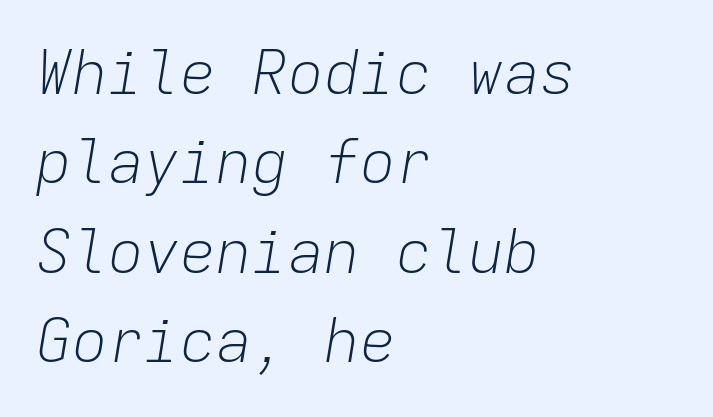
The image shows 60 px light type, italic (leaning right), monospaced; set left-aligned, normal line spacing (1.49x), normal letter spacing, not underlined; low stroke contrast and a medium x-height.
